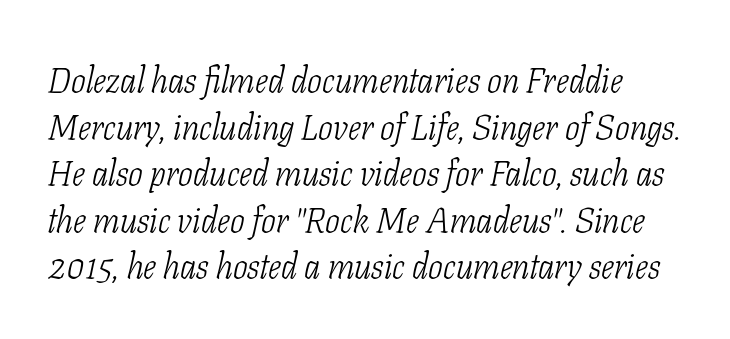
The image shows 35 px light, condensed serif type, italic (leaning right); set normal line spacing (1.33x), normal letter spacing, not underlined; low stroke contrast and a medium x-height.
